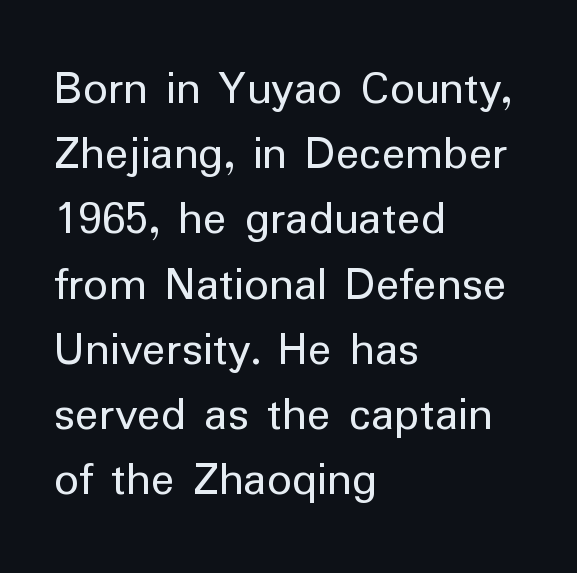
Each letter keeps its own natural width here, so spacing adapts to shape. The rendering anchors every line to the left-hand side. How are the letters spaced? Ordinarily, with no added tracking. Compared with a typical body face, this is equally light or lighter still. Any mark beneath the type? The region is blank. Baseline-to-baseline distance is the conventional proportion of letter height.
